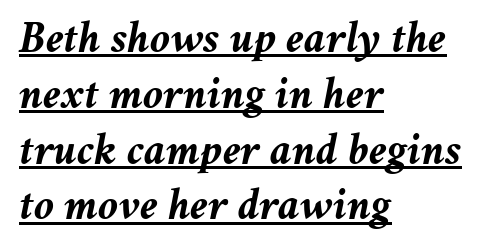
Q: Is the text bold? A: Yes.
Q: Is the text italic (slanted)? A: Yes, it leans right by about 11 degrees.
Q: Is the text underlined? A: Yes.
Q: How is the paragraph aligned? A: Left-aligned.
Q: Is the spacing between letters normal or unusually wide? A: Normal.
Q: Width (condensed, normal, or wide)? A: Normal.
Q: Stroke contrast? A: Medium.
Q: x-height? A: Medium.
Q: Monospaced? A: No.
